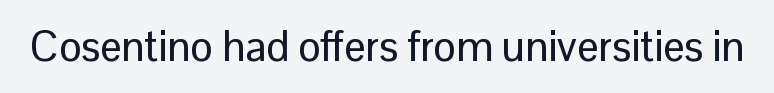
{"serif": "no", "italic": "no", "width": "normal", "stroke_contrast": "low", "x_height": "medium", "monospaced": "no", "underline": "no", "letter_spacing": "normal", "letter_spacing_em": 0.0, "glyph_px": 42}
